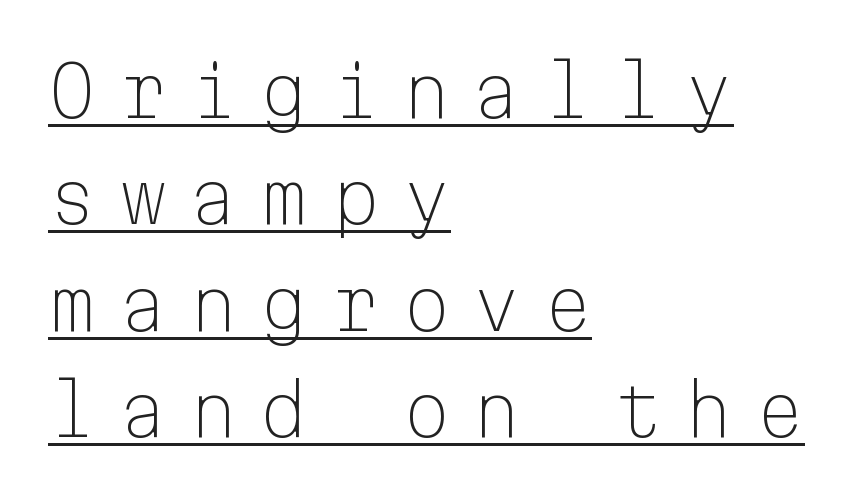
{"serif": "no", "italic": "no", "bold": "no", "weight": "light", "width": "normal", "stroke_contrast": "low", "x_height": "medium", "monospaced": "yes", "underline": "yes", "align": "left", "line_spacing": "normal", "line_spacing_ratio": 1.52, "letter_spacing": "wide", "letter_spacing_em": 0.31, "glyph_px": 70}
